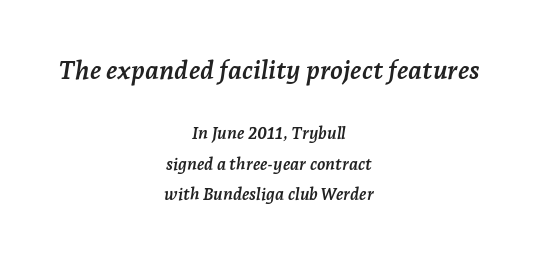
{"italic": "yes", "lean": "right", "slant_degrees": 7, "bold": "yes", "underline": "no", "align": "center", "line_spacing_ratio": 1.81, "letter_spacing": "normal", "letter_spacing_em": 0.0, "larger_block": "first", "size_ratio": 1.53, "glyph_px": 26}
